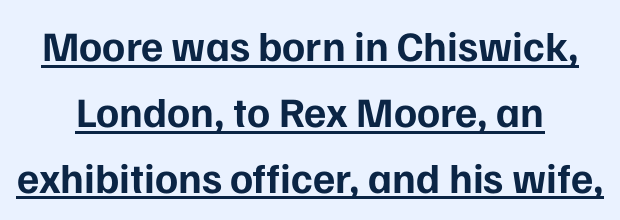
{"serif": "no", "italic": "no", "bold": "yes", "weight": "bold", "width": "normal", "stroke_contrast": "low", "x_height": "medium", "monospaced": "no", "underline": "yes", "align": "center", "line_spacing": "normal", "line_spacing_ratio": 1.57, "letter_spacing": "normal", "letter_spacing_em": 0.0, "glyph_px": 42}
